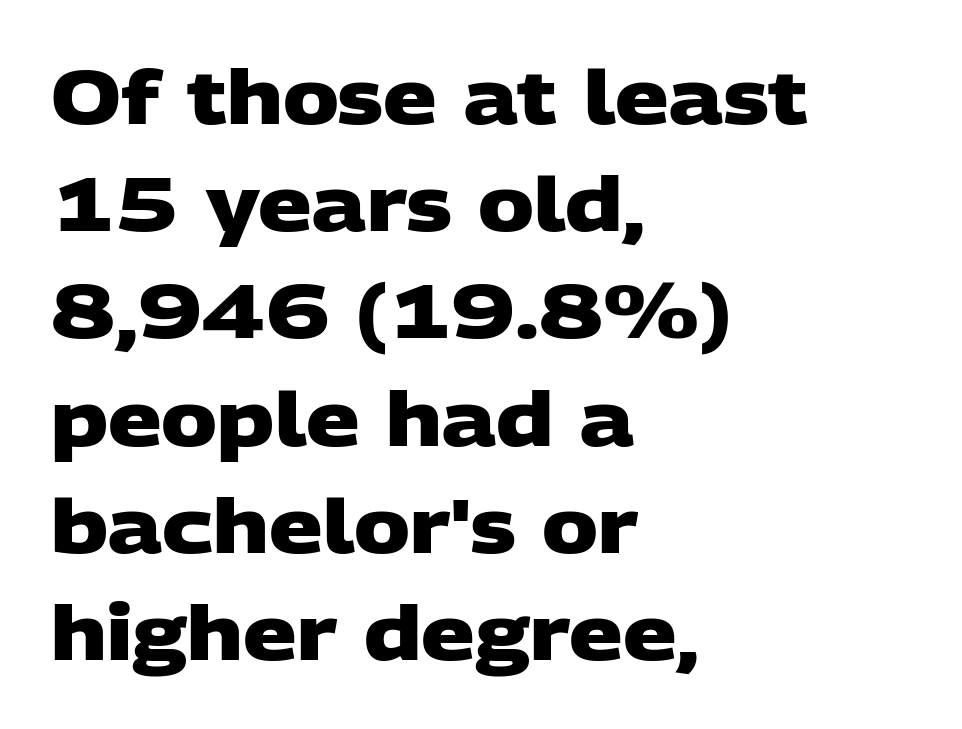
The image shows 75 px heavy, wide sans-serif type; set left-aligned, normal line spacing (1.43x), normal letter spacing, not underlined; low stroke contrast and a large x-height.
